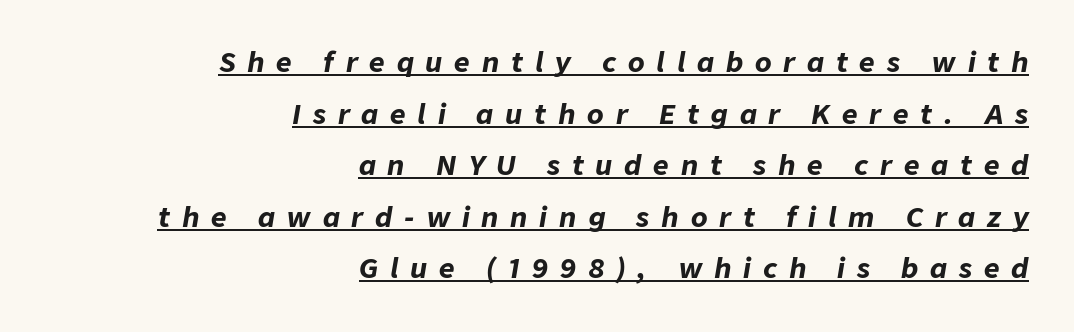
Q: Is the text bold? A: Yes.
Q: Is the text italic (slanted)? A: Yes, it leans right by about 9 degrees.
Q: Is the text underlined? A: Yes.
Q: How is the paragraph aligned? A: Right-aligned.
Q: Is the spacing between letters normal or unusually wide? A: Unusually wide.
Q: Is the spacing between lines tight, normal or loose? A: Loose.
